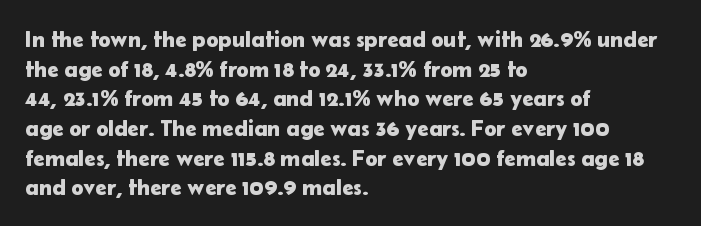
Q: Is the text italic (slanted)? A: No, it is upright.
Q: Is the text underlined? A: No.
Q: How is the paragraph aligned? A: Left-aligned.
Q: Is the spacing between letters normal or unusually wide? A: Normal.
Q: Is the spacing between lines tight, normal or loose? A: Normal.
